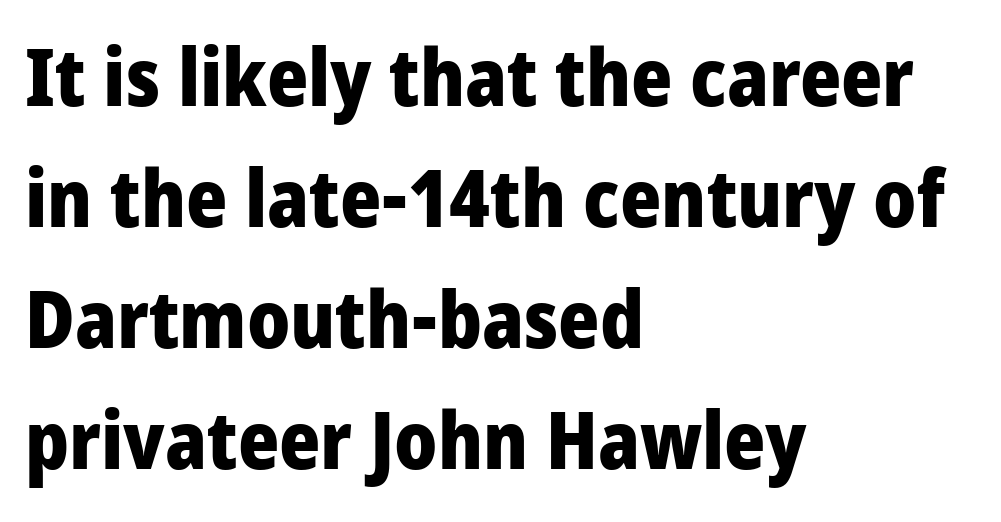
The glyphs in this specimen are sans serif. Here the designer chose a conventional face with non-uniform glyph widths. Notice how the passage keeps a crisp vertical edge on the left only. Quick note: not italic, upright.
